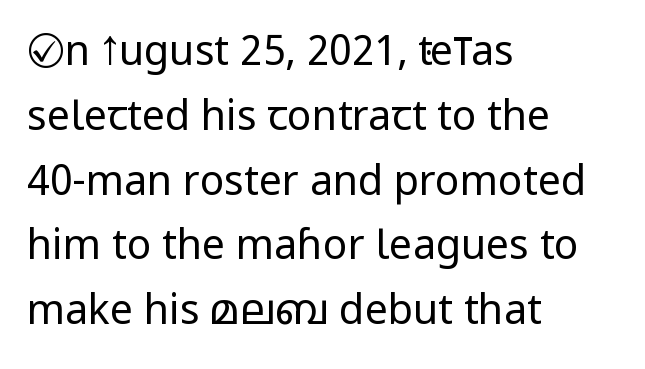
The image shows 41 px regular-weight, condensed sans-serif type, upright; set left-aligned, normal line spacing (1.58x), normal letter spacing, not underlined; low stroke contrast.
